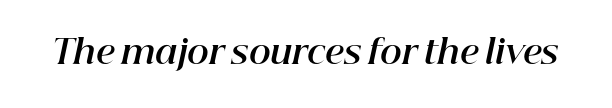
Look at the tracking — it's just the regular setting, nothing added. Is the type bold? Yes — the strokes are clearly thick and heavy. Here the designer chose a conventional face with non-uniform glyph widths. The text carries the slant typical of an italic or oblique font. Glance below the letters and you will spot only blank space.
